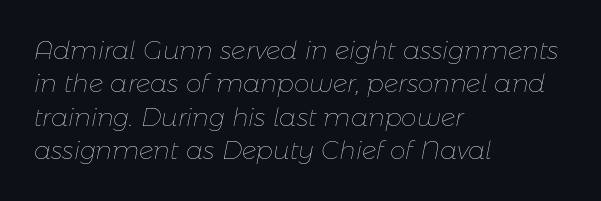
{"italic": "yes", "lean": "right", "slant_degrees": 11, "bold": "no", "underline": "no", "align": "left", "line_spacing": "normal", "line_spacing_ratio": 1.34, "letter_spacing": "normal", "letter_spacing_em": 0.0, "glyph_px": 25}
